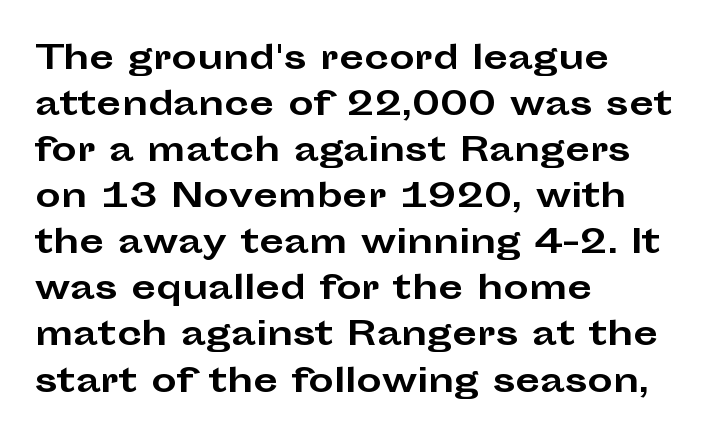
The image shows 32 px bold, wide sans-serif type, upright; set left-aligned, normal line spacing (1.44x), normal letter spacing, not underlined; low stroke contrast and a medium x-height.
